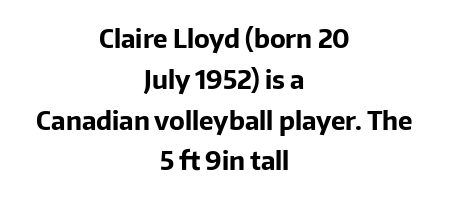
The image shows 26 px bold type, upright; set centered, normal line spacing (1.57x), normal letter spacing, not underlined.
